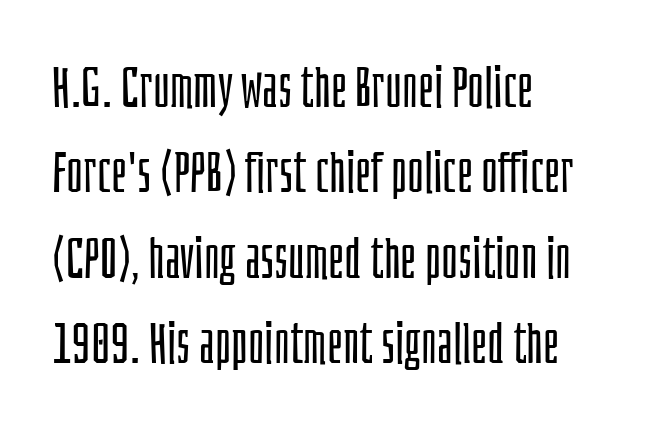
The image shows 57 px light, condensed sans-serif type, upright; set left-aligned, normal line spacing (1.5x), normal letter spacing, not underlined; low stroke contrast and a large x-height.
